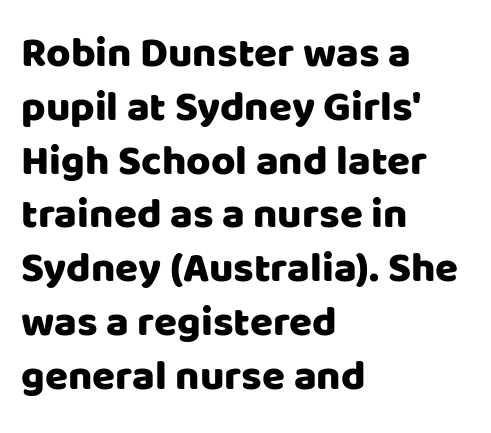
{"serif": "no", "italic": "no", "width": "normal", "stroke_contrast": "low", "x_height": "large", "monospaced": "no", "underline": "no", "align": "left", "line_spacing": "normal", "line_spacing_ratio": 1.28, "letter_spacing": "normal", "letter_spacing_em": 0.0, "glyph_px": 42}
